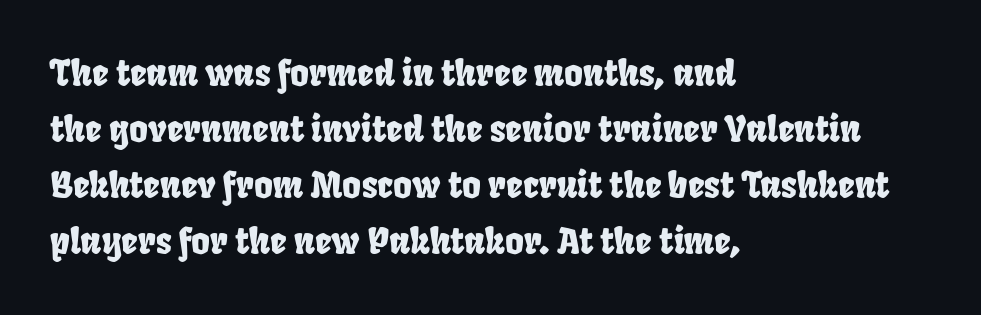
{"serif": "no", "width": "condensed", "stroke_contrast": "low", "x_height": "large", "monospaced": "no", "underline": "no", "align": "left", "line_spacing": "normal", "line_spacing_ratio": 1.56, "letter_spacing": "normal", "letter_spacing_em": 0.0, "glyph_px": 36}
